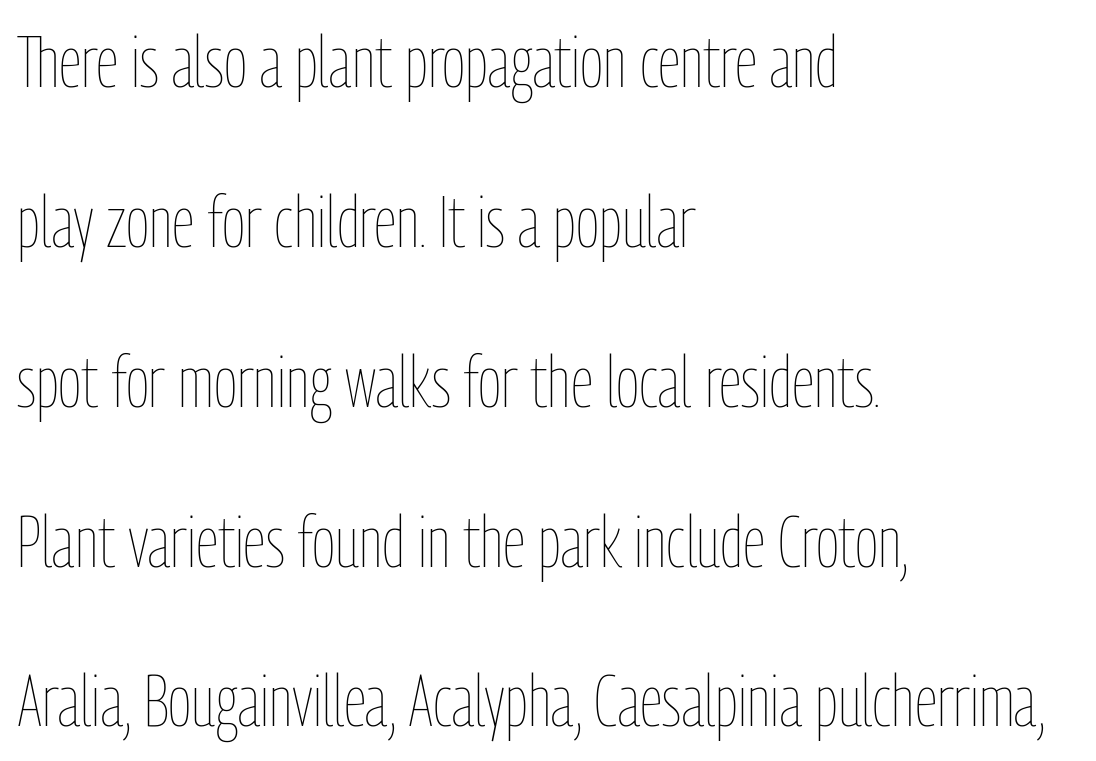
Left-aligned paragraph, ragged on the right. The strip under each line holds only bare page. Quick note: interline space is abundant. The font's upright variant was chosen for this text.
